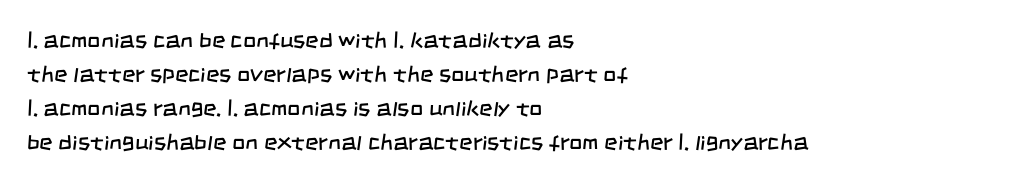
Q: Is the text bold? A: No.
Q: Is the text underlined? A: No.
Q: How is the paragraph aligned? A: Left-aligned.
Q: Is the spacing between letters normal or unusually wide? A: Normal.
Q: Is the spacing between lines tight, normal or loose? A: Normal.
